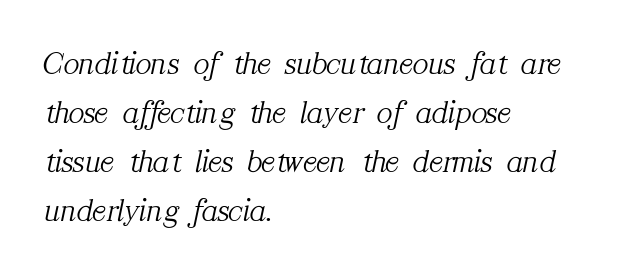
{"serif": "yes", "italic": "yes", "lean": "right", "slant_degrees": 12, "bold": "no", "weight": "light", "width": "normal", "stroke_contrast": "medium", "x_height": "medium", "monospaced": "no", "underline": "no", "align": "left", "line_spacing": "normal", "line_spacing_ratio": 1.48, "letter_spacing": "normal", "letter_spacing_em": 0.0, "glyph_px": 33}
